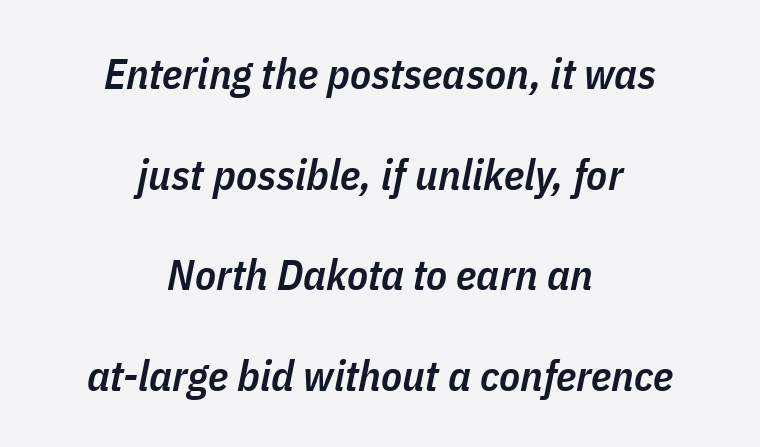
Q: Is the text bold? A: Semi-bold.
Q: Is the text italic (slanted)? A: Yes, it leans right by about 11 degrees.
Q: Is the text underlined? A: No.
Q: How is the paragraph aligned? A: Centered.
Q: Is the spacing between letters normal or unusually wide? A: Normal.
Q: Is the spacing between lines tight, normal or loose? A: Loose.
Q: Width (condensed, normal, or wide)? A: Condensed.
Q: Stroke contrast? A: Low.
Q: x-height? A: Medium.
Q: Monospaced? A: No.
